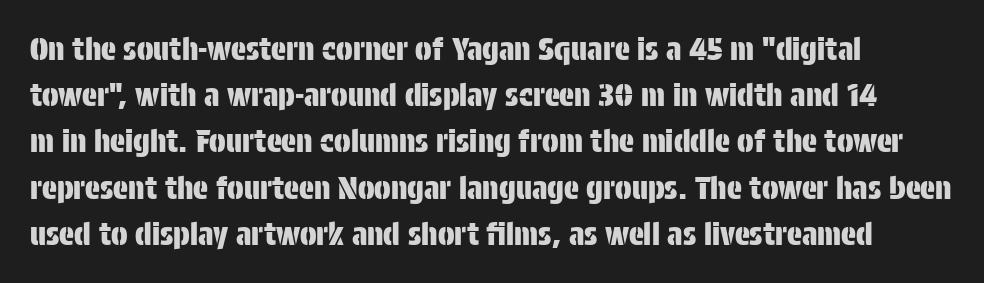
The image shows 31 px condensed sans-serif type, upright; set left-aligned, normal line spacing (1.49x), normal letter spacing, not underlined; low stroke contrast and a large x-height.
